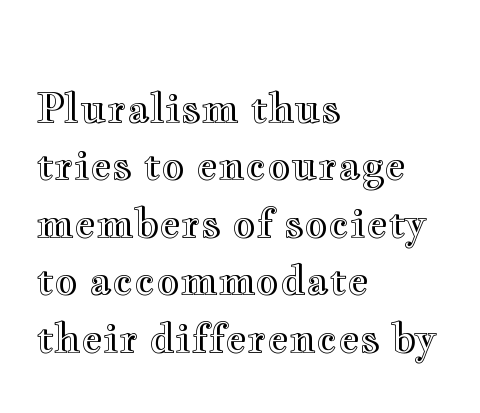
The image shows 41 px wide type, upright; set left-aligned, normal line spacing (1.4x), normal letter spacing, not underlined; a small x-height.
